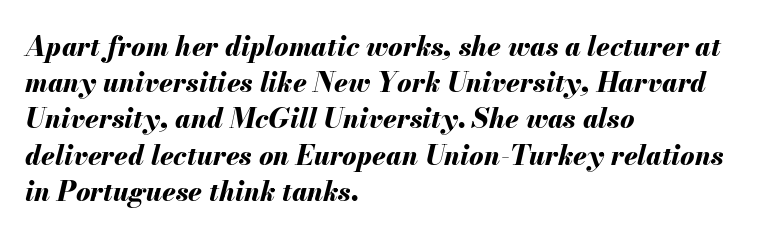
The rendering uses a bold face; every stroke is thick and dark. Layout note: lines flush left. One glance says typical: line gaps are just what's usual. Students, note that the glyphs here touch the page at normal intervals. If you drew a line through each stem, it would be angled.
